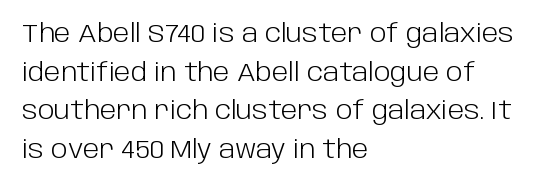
The image shows 25 px text type, upright; set left-aligned, normal line spacing (1.55x), normal letter spacing, not underlined.
